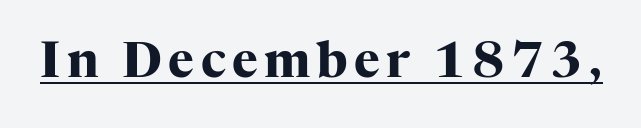
Beneath each row of characters lies a ruled line. Look at the bottom of the vertical strokes: they flare into serifs here. Every stem runs plumb, perpendicular to the baseline. Summary of weight: heavy, a full bold. The rendering uses natural spacing where letterforms have individual widths.
